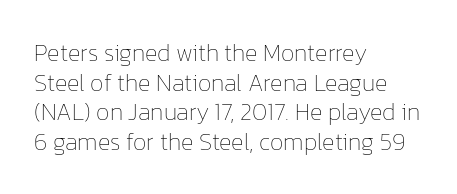
Words appear dense and cohesive because spacing is normal. Stem width sits at or under what a default text font uses. Honestly, there is no underline to notice here at all. The lettering stays uniformly vertical, giving the passage a roman look.
